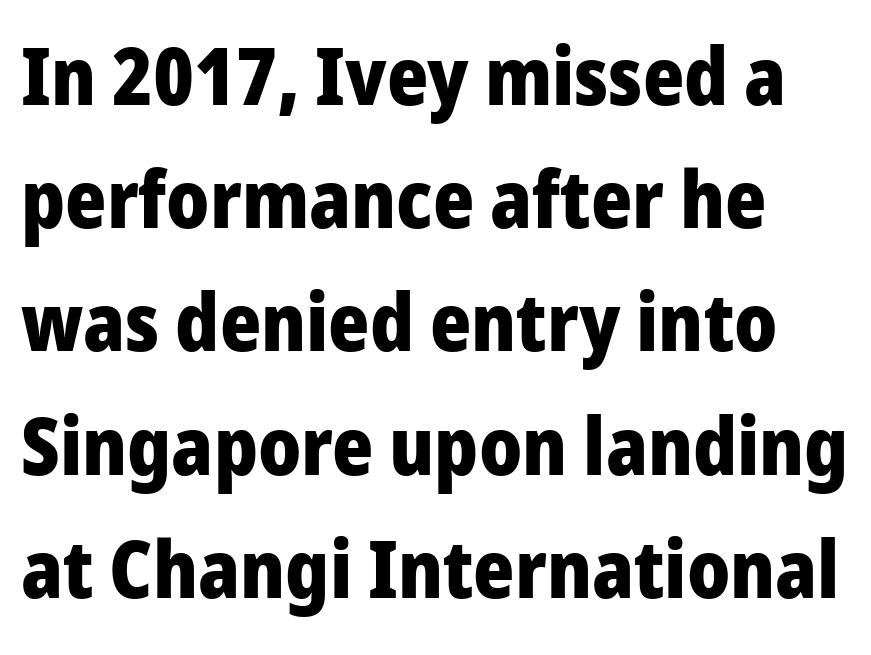
Has an underline been added? It has not. A sans-serif font was chosen for this passage. Reading down the column, the eye jumps a familiar distance to each next line. Each glyph is drawn with heavy, bold strokes. A typesetter would call this proportional, since set widths differ per character. The letterforms sit shoulder to shoulder at normal distance.
